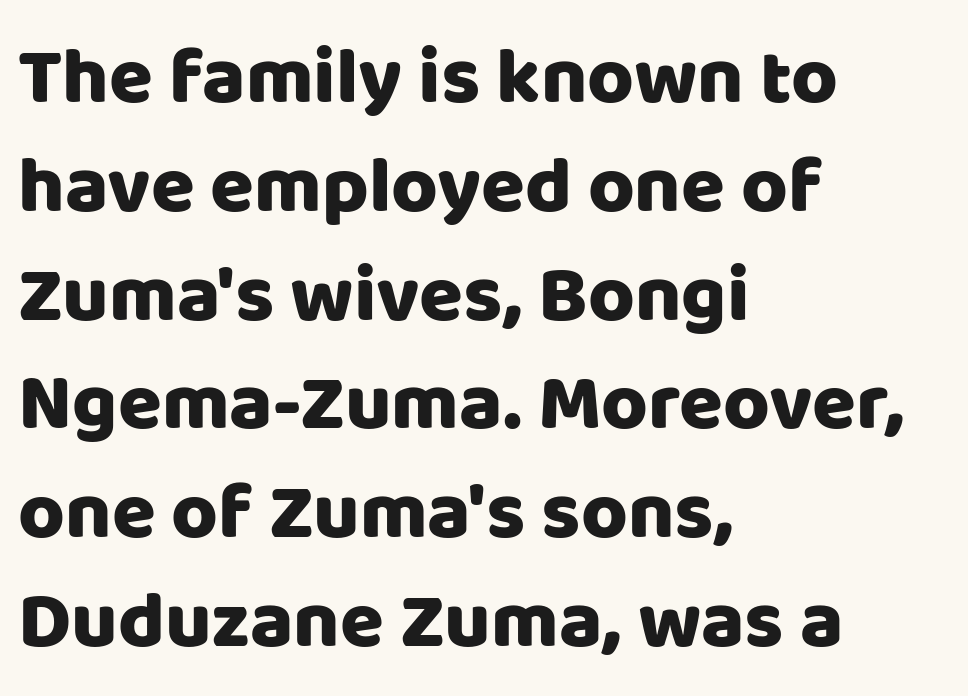
Q: Is the text italic (slanted)? A: No, it is upright.
Q: Is the typeface a serif or a sans-serif typeface? A: Sans-serif.
Q: Is the text underlined? A: No.
Q: How is the paragraph aligned? A: Left-aligned.
Q: Is the spacing between letters normal or unusually wide? A: Normal.
Q: Is the spacing between lines tight, normal or loose? A: Normal.
Q: Width (condensed, normal, or wide)? A: Normal.
Q: Stroke contrast? A: Low.
Q: x-height? A: Large.
Q: Monospaced? A: No.
